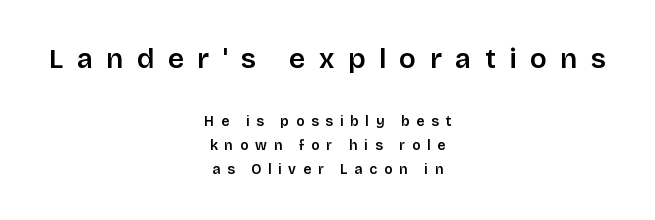
Q: Is the text bold? A: Semi-bold.
Q: Is the text italic (slanted)? A: No, it is upright.
Q: Is the typeface a serif or a sans-serif typeface? A: Sans-serif.
Q: Is the text underlined? A: No.
Q: How is the paragraph aligned? A: Centered.
Q: Is the spacing between letters normal or unusually wide? A: Unusually wide.
Q: Which block of text is set in a larger size, the first (top) or the second (bottom)? A: The first (top) one.
Q: Width (condensed, normal, or wide)? A: Normal.
Q: Stroke contrast? A: Low.
Q: x-height? A: Large.
Q: Monospaced? A: No.
